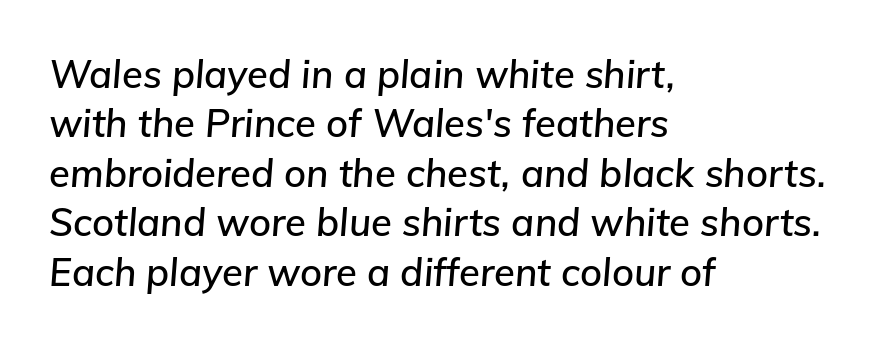
The specimen reads as italic at a glance. The words here are not underlined. This rendering leaves character spacing at its baseline value. Spacing verdict: proportional, widths tailored to each character.
